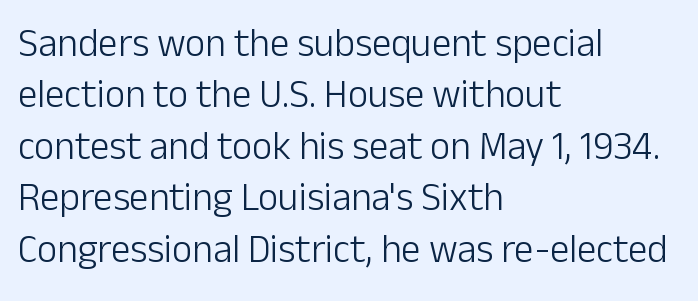
The image shows 39 px light sans-serif type, upright; set left-aligned, normal line spacing (1.32x), normal letter spacing, not underlined; low stroke contrast and a medium x-height.
